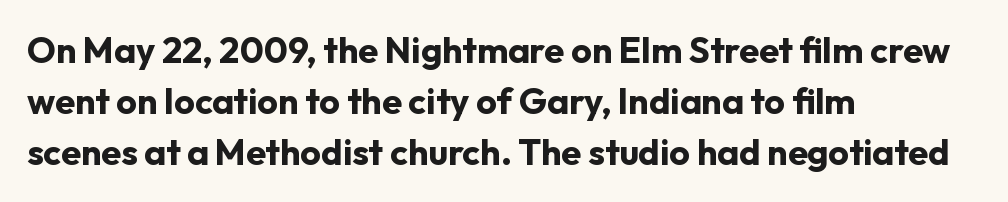
The image shows 36 px bold sans-serif type, upright; set left-aligned, normal line spacing (1.41x), normal letter spacing, not underlined; low stroke contrast and a medium x-height.
